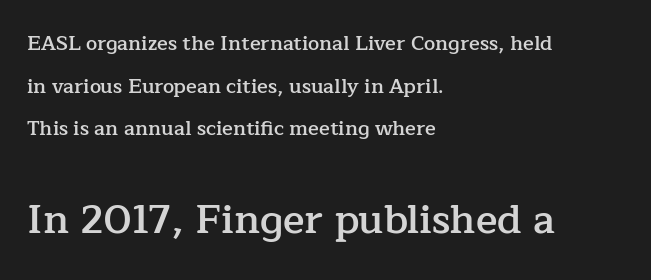
Q: Is the text bold? A: Semi-bold.
Q: Is the text italic (slanted)? A: No, it is upright.
Q: Is the typeface a serif or a sans-serif typeface? A: Serif.
Q: Is the text underlined? A: No.
Q: How is the paragraph aligned? A: Left-aligned.
Q: Is the spacing between letters normal or unusually wide? A: Normal.
Q: Is the spacing between lines tight, normal or loose? A: Loose.
Q: Which block of text is set in a larger size, the first (top) or the second (bottom)? A: The second (bottom) one.
Q: Width (condensed, normal, or wide)? A: Normal.
Q: Stroke contrast? A: Low.
Q: x-height? A: Medium.
Q: Monospaced? A: No.
